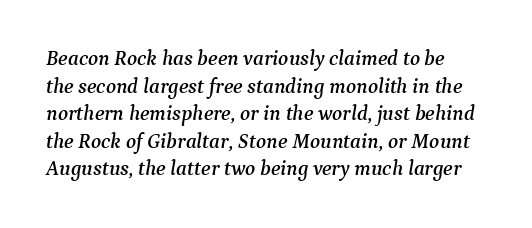
Is the type slanted? Yes — the strokes lean at a clear angle. Has an underline been added? It has not. What stands out about the letter spacing? Nothing — it is the standard amount. Line spacing here is normal.
